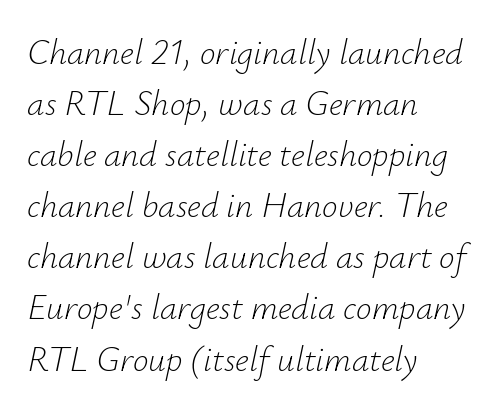
The image shows 35 px light type, italic (leaning right); set left-aligned, normal line spacing (1.46x), normal letter spacing, not underlined; low stroke contrast and a small x-height.
